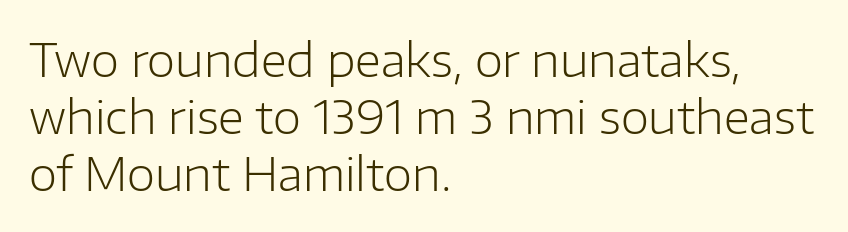
Q: Is the text bold? A: No.
Q: Is the text italic (slanted)? A: No, it is upright.
Q: Is the typeface a serif or a sans-serif typeface? A: Sans-serif.
Q: Is the text underlined? A: No.
Q: How is the paragraph aligned? A: Left-aligned.
Q: Is the spacing between letters normal or unusually wide? A: Normal.
Q: Width (condensed, normal, or wide)? A: Normal.
Q: Stroke contrast? A: Low.
Q: x-height? A: Medium.
Q: Monospaced? A: No.
